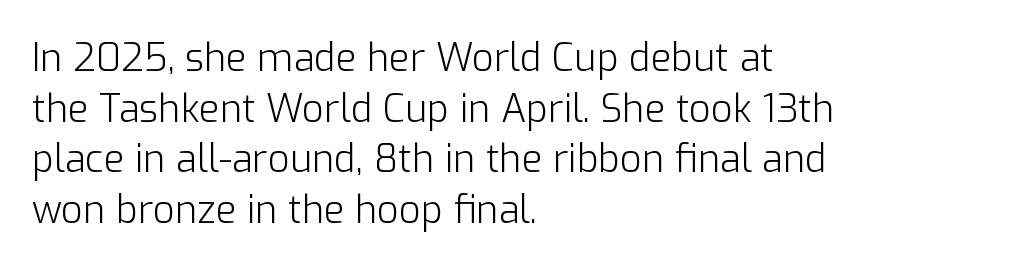
Posture: straight, roman, zero tilt. There is no visible air inserted between adjacent glyphs. One-word summary of the alignment: left. Successive baselines arrive at the customary interval. Look at the bottom of the vertical strokes: they stop flat, with no serifs. The words here are not underlined.
